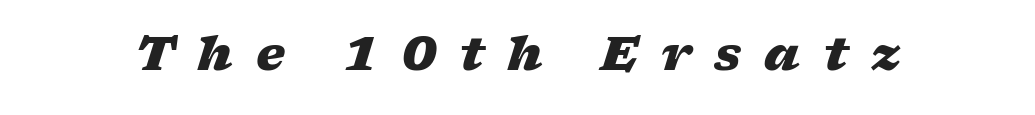
{"italic": "yes", "lean": "right", "slant_degrees": 17, "bold": "yes", "weight": "heavy", "width": "wide", "stroke_contrast": "low", "x_height": "medium", "monospaced": "no", "underline": "no", "letter_spacing": "wide", "letter_spacing_em": 0.5, "glyph_px": 46}
